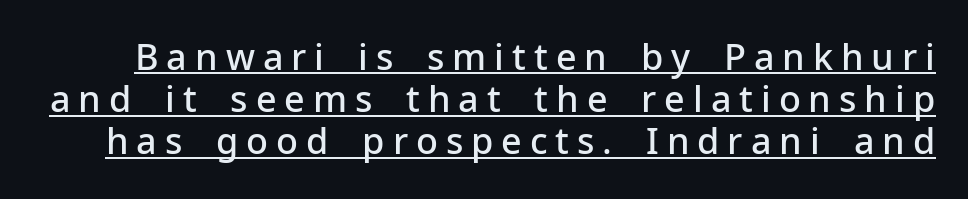
Font category for this specimen: sans-serif. Tracking here is generous; glyphs stand well apart from one another. The rendering uses natural spacing where letterforms have individual widths. The lettering holds an erect, upright posture throughout. Emphasis by weight is partial: semibold. A baseline rule has been typeset under these characters.
